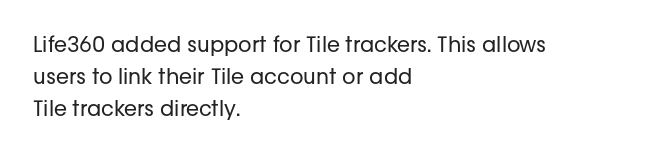
Is the block centered? No — it sits flush against the left margin. Honestly, the row spacing looks completely unremarkable. Check under the words: just untouched page. Ascenders rise straight up at ninety degrees. Nobody touched the tracking dial on this one.
